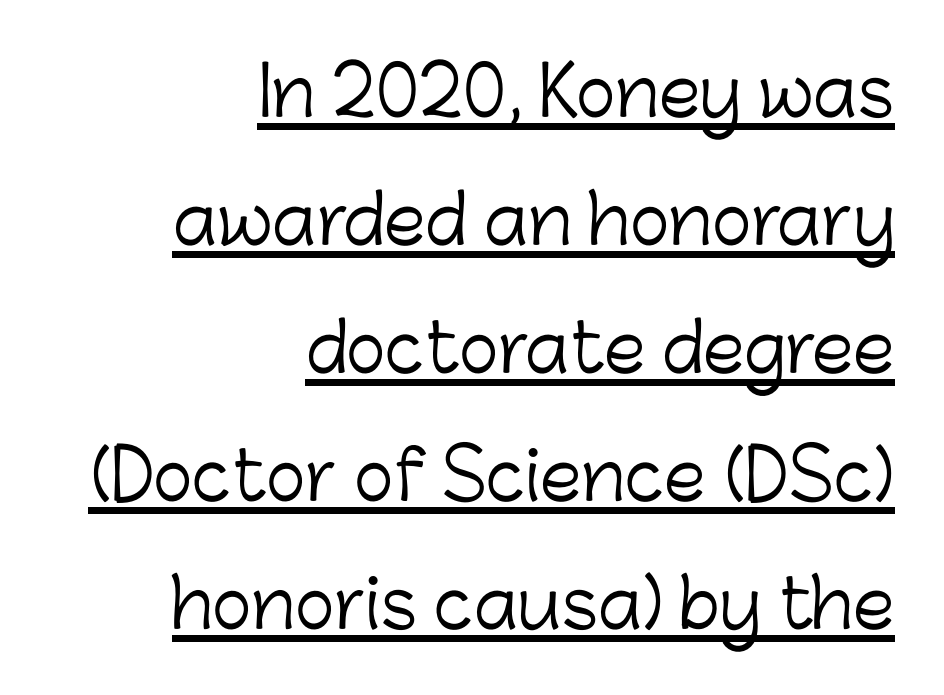
The image shows 67 px light sans-serif type, upright; set right-aligned, loose line spacing (1.91x), normal letter spacing, underlined; low stroke contrast and a medium x-height.
